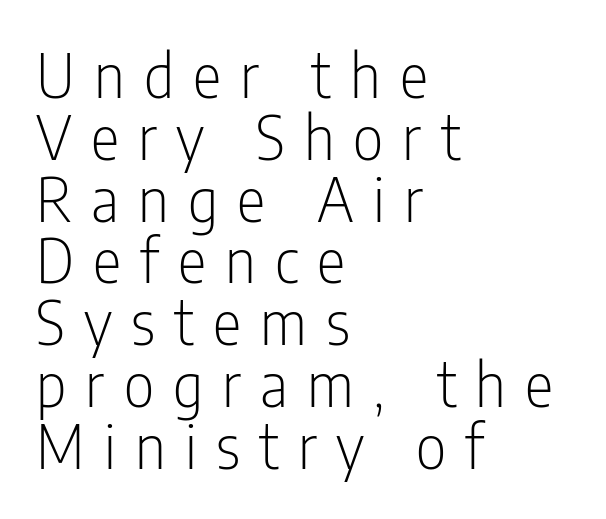
The image shows 60 px light, condensed sans-serif type, upright; set left-aligned, tight line spacing (1.03x), unusually wide letter spacing (+0.32 em), not underlined; low stroke contrast and a medium x-height.
